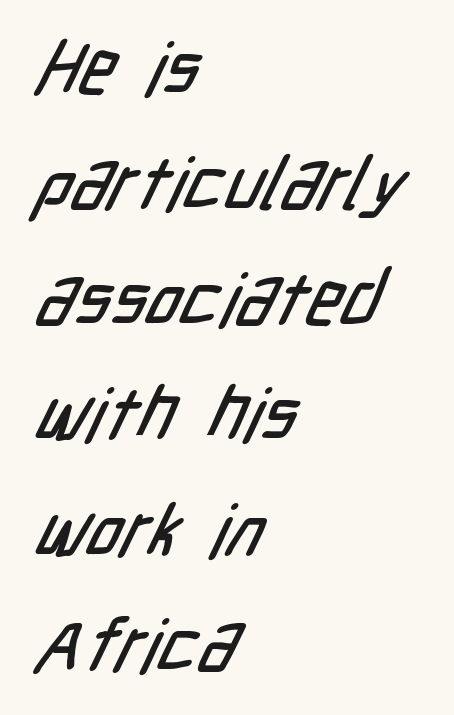
Q: Is the typeface a serif or a sans-serif typeface? A: Sans-serif.
Q: Is the text underlined? A: No.
Q: How is the paragraph aligned? A: Left-aligned.
Q: Is the spacing between letters normal or unusually wide? A: Normal.
Q: Is the spacing between lines tight, normal or loose? A: Normal.
Q: Width (condensed, normal, or wide)? A: Condensed.
Q: Stroke contrast? A: Low.
Q: x-height? A: Medium.
Q: Monospaced? A: No.
